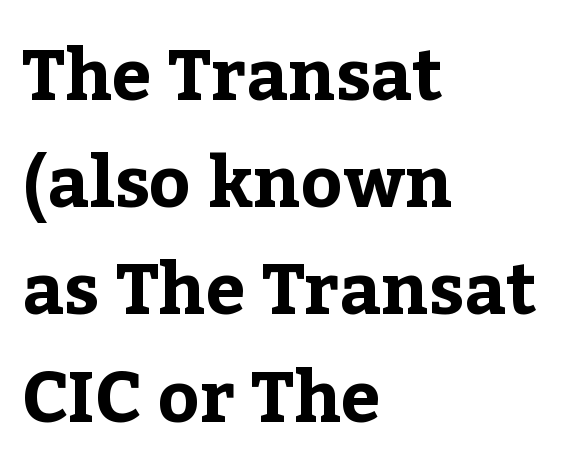
{"serif": "yes", "italic": "no", "bold": "yes", "weight": "bold", "width": "normal", "stroke_contrast": "low", "x_height": "medium", "monospaced": "no", "underline": "no", "align": "left", "line_spacing": "normal", "line_spacing_ratio": 1.51, "letter_spacing": "normal", "letter_spacing_em": 0.0, "glyph_px": 71}
